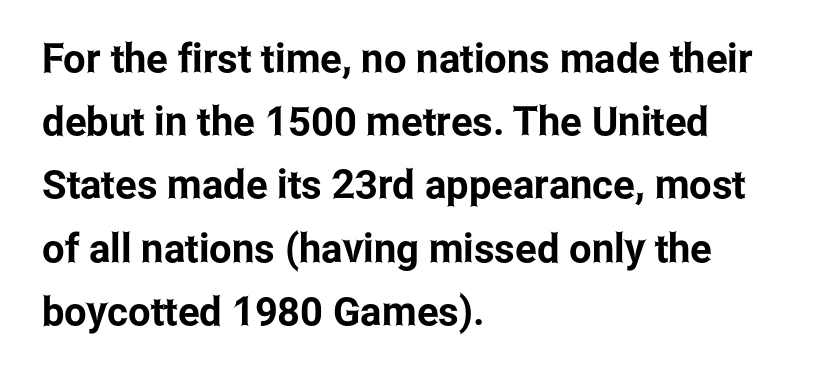
The image shows 40 px condensed sans-serif type, upright; set left-aligned, normal line spacing (1.58x), normal letter spacing, not underlined; low stroke contrast and a medium x-height.
